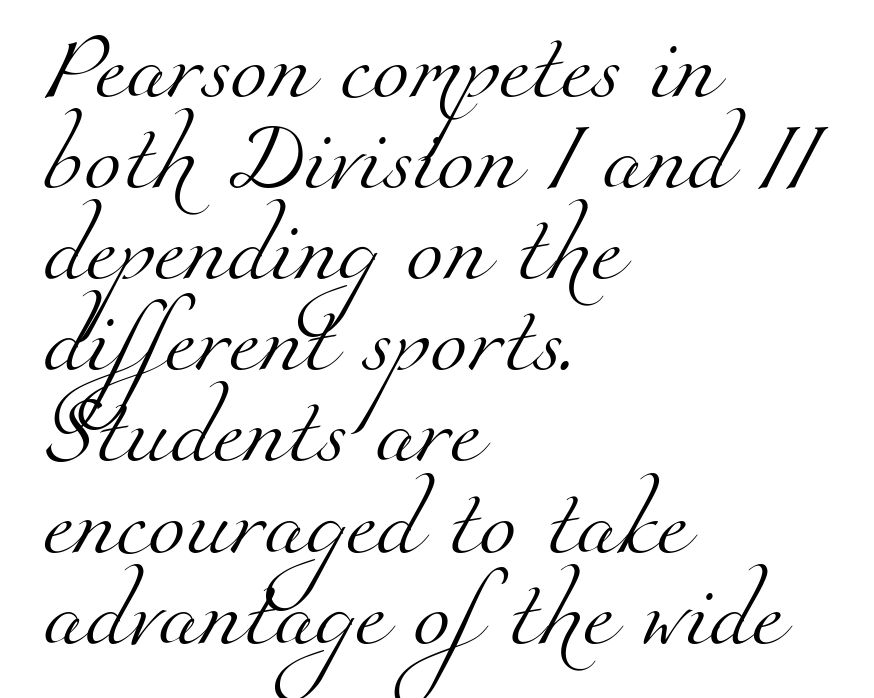
Q: Is the text bold? A: No.
Q: Is the typeface a serif or a sans-serif typeface? A: Serif.
Q: Is the text underlined? A: No.
Q: How is the paragraph aligned? A: Left-aligned.
Q: Is the spacing between letters normal or unusually wide? A: Normal.
Q: Is the spacing between lines tight, normal or loose? A: Normal.
Q: Width (condensed, normal, or wide)? A: Normal.
Q: Stroke contrast? A: Medium.
Q: x-height? A: Small.
Q: Monospaced? A: No.
